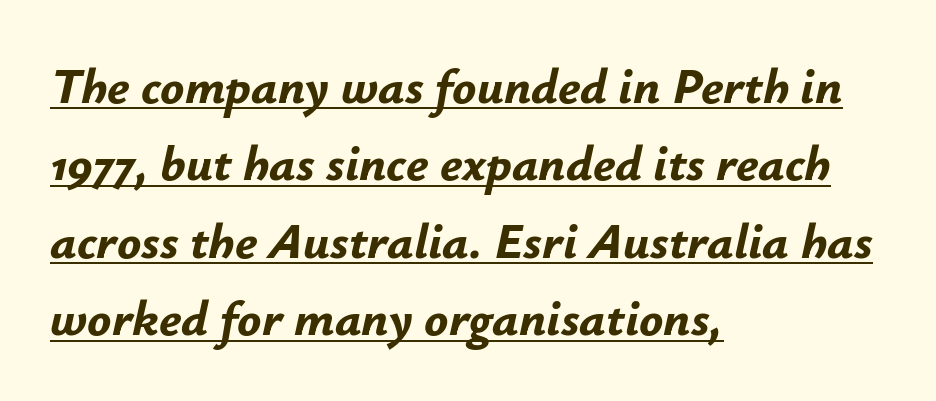
{"italic": "yes", "lean": "right", "slant_degrees": 12, "bold": "yes", "weight": "bold", "width": "normal", "stroke_contrast": "low", "x_height": "small", "monospaced": "no", "underline": "yes", "align": "left", "line_spacing": "normal", "line_spacing_ratio": 1.55, "letter_spacing": "normal", "letter_spacing_em": 0.0, "glyph_px": 50}
